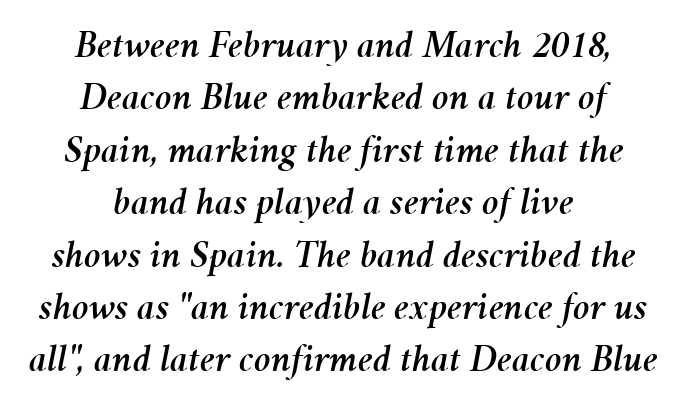
Beneath every word, the page is bare. The passage shown stacks its lines at a standard gap. Horizontally, the lines are justified to the midpoint only. Is the letter spacing exaggerated? No — it looks like the ordinary default.
